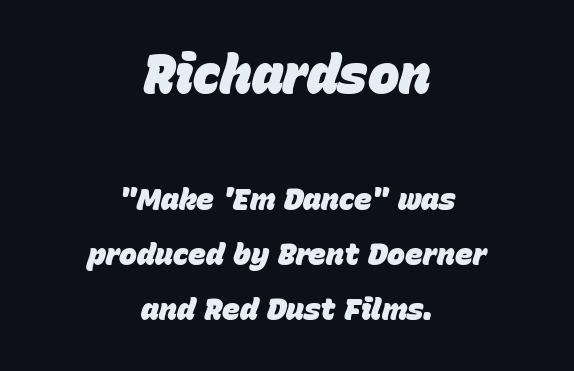
The image shows 53 px heavy type, italic (leaning right); set centered, line spacing 1.83x, normal letter spacing, not underlined; the first (top) block is 1.77x larger; low stroke contrast and a large x-height.
